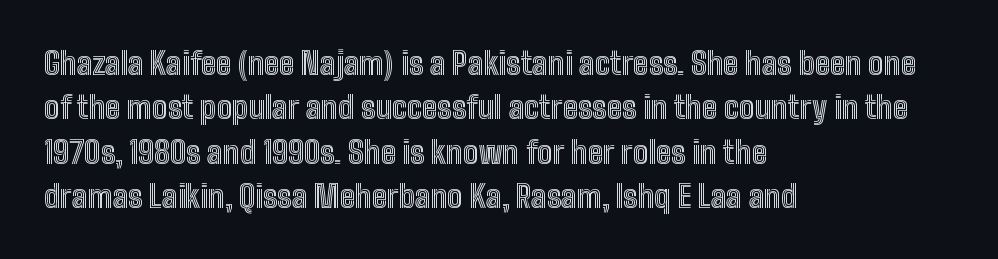
The string is rendered with underlining switched off. Nope, not italic — everything's standing straight. No extra tracking has been applied to these lines. Reading down the block, your eye returns to a fixed left position each line.
